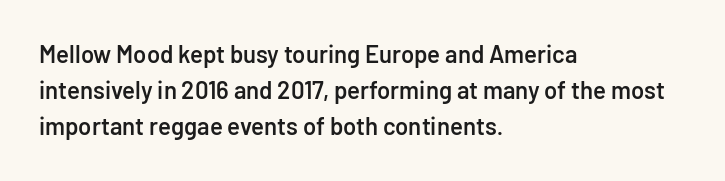
{"italic": "no", "bold": "semi", "underline": "no", "align": "left", "line_spacing": "normal", "line_spacing_ratio": 1.51, "letter_spacing": "normal", "letter_spacing_em": 0.0, "glyph_px": 24}
